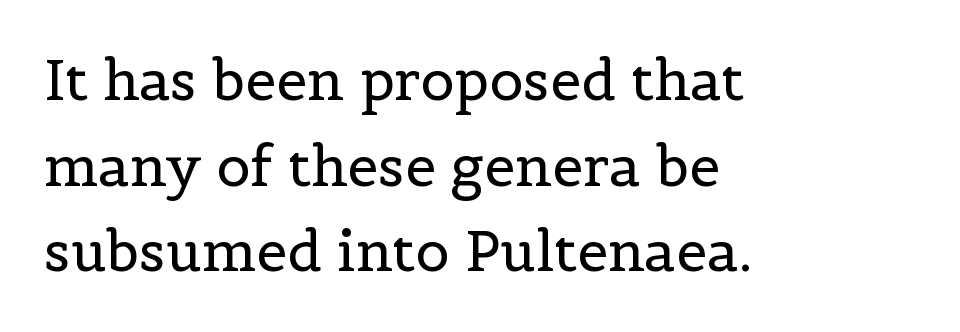
The image shows 56 px regular-weight serif type, upright; set left-aligned, normal line spacing (1.53x), normal letter spacing, not underlined; a medium x-height.
